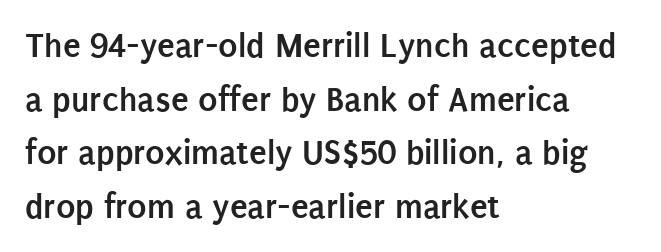
{"serif": "no", "italic": "no", "bold": "yes", "weight": "semibold", "width": "condensed", "stroke_contrast": "low", "x_height": "large", "monospaced": "no", "underline": "no", "align": "left", "line_spacing": "normal", "line_spacing_ratio": 1.49, "letter_spacing": "normal", "letter_spacing_em": 0.0, "glyph_px": 36}
